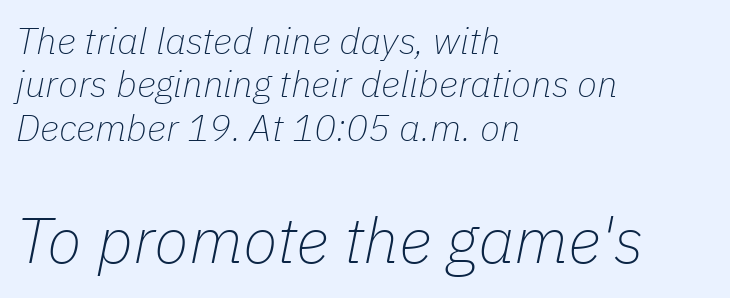
{"italic": "yes", "lean": "right", "slant_degrees": 11, "bold": "no", "weight": "thin", "width": "normal", "stroke_contrast": "low", "x_height": "medium", "monospaced": "no", "underline": "no", "align": "left", "line_spacing_ratio": 1.17, "letter_spacing": "normal", "letter_spacing_em": 0.0, "larger_block": "second", "size_ratio": 1.73, "glyph_px": 64}
